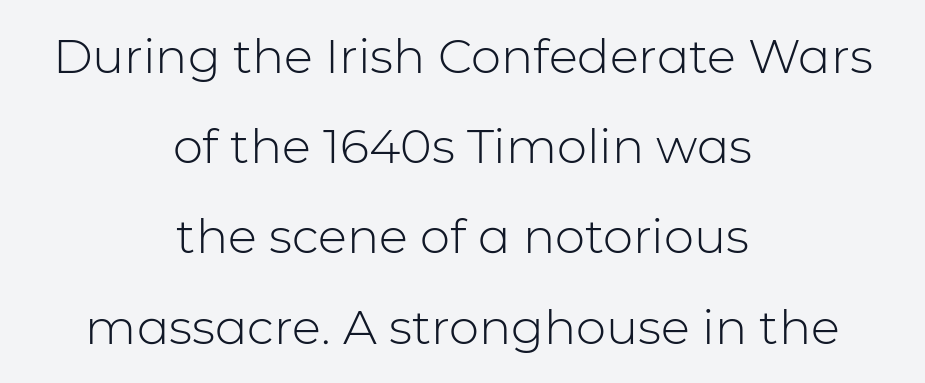
These lines stack symmetrically, like a column narrowing and widening about its center. Compared with a typical body face, this is equally light or lighter still. The text was rendered using a sans face with plain stroke endings. Every character sits straight up, as roman type does.
